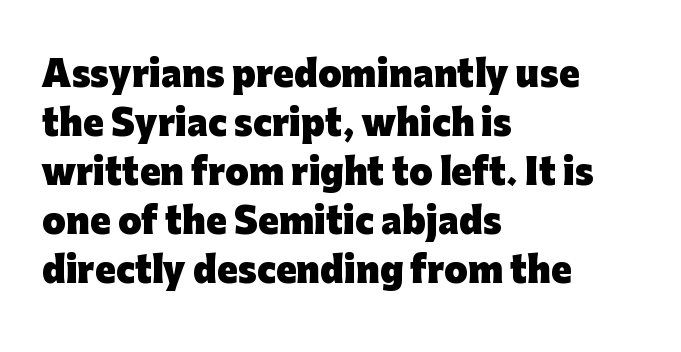
{"serif": "no", "italic": "no", "bold": "yes", "weight": "heavy", "width": "normal", "stroke_contrast": "low", "x_height": "medium", "monospaced": "no", "underline": "no", "align": "left", "line_spacing": "normal", "line_spacing_ratio": 1.44, "letter_spacing": "normal", "letter_spacing_em": 0.0, "glyph_px": 34}
